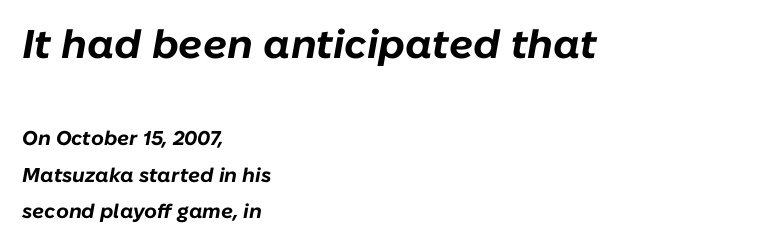
Q: Is the text bold? A: Yes.
Q: Is the text italic (slanted)? A: Yes, it leans right by about 10 degrees.
Q: Is the text underlined? A: No.
Q: How is the paragraph aligned? A: Left-aligned.
Q: Is the spacing between letters normal or unusually wide? A: Normal.
Q: Which block of text is set in a larger size, the first (top) or the second (bottom)? A: The first (top) one.
Q: Width (condensed, normal, or wide)? A: Normal.
Q: Stroke contrast? A: Low.
Q: x-height? A: Medium.
Q: Monospaced? A: No.
